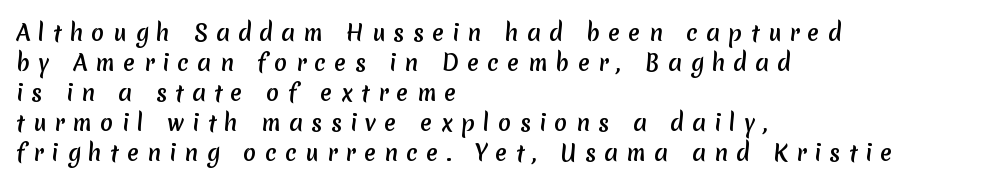
Loose tracking; the words dissolve into strings of separated letters. The baseline area is clear. Reading down the block, your eye returns to a fixed left position each line. Rows of type keep a routine distance in the vertical direction.
